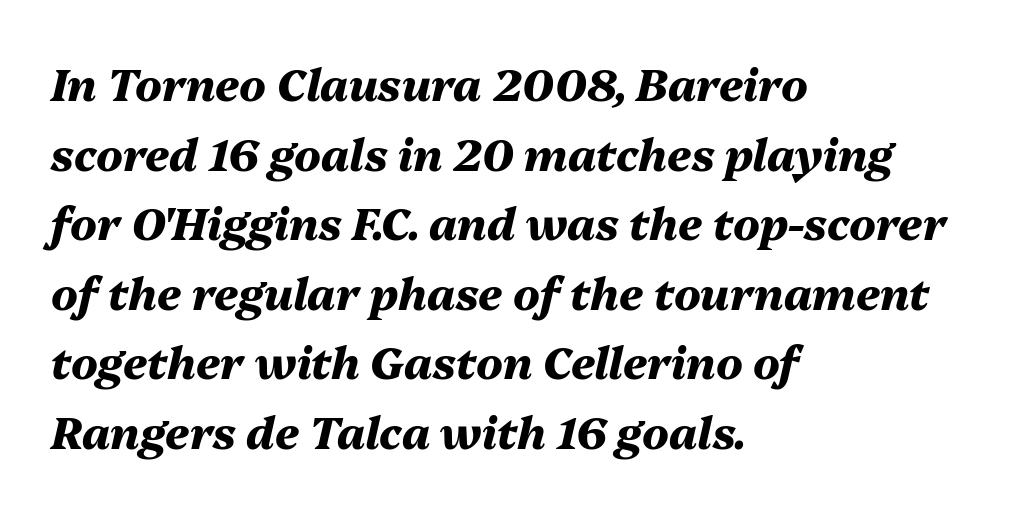
Q: Is the text bold? A: Yes.
Q: Is the text italic (slanted)? A: Yes, it leans right by about 13 degrees.
Q: Is the text underlined? A: No.
Q: How is the paragraph aligned? A: Left-aligned.
Q: Is the spacing between letters normal or unusually wide? A: Normal.
Q: Is the spacing between lines tight, normal or loose? A: Normal.
Q: Width (condensed, normal, or wide)? A: Normal.
Q: Stroke contrast? A: Medium.
Q: x-height? A: Medium.
Q: Monospaced? A: No.
